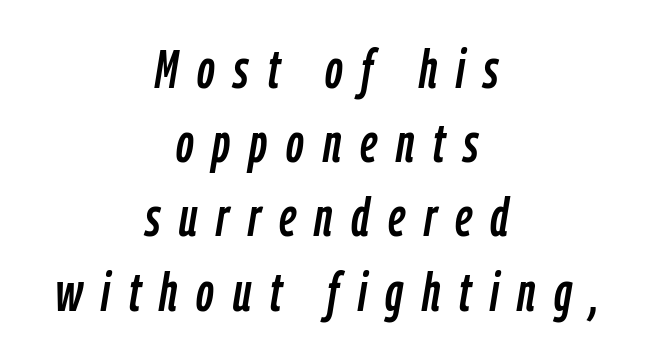
{"italic": "yes", "lean": "right", "slant_degrees": 9, "width": "condensed", "stroke_contrast": "low", "x_height": "medium", "monospaced": "no", "underline": "no", "align": "center", "line_spacing": "normal", "line_spacing_ratio": 1.35, "letter_spacing": "wide", "letter_spacing_em": 0.34, "glyph_px": 55}
